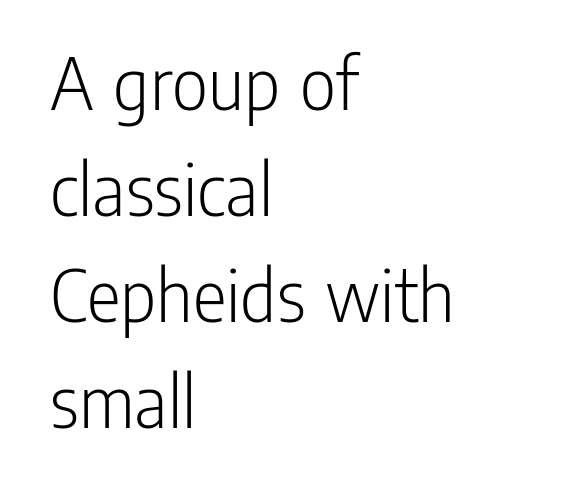
{"serif": "no", "italic": "no", "bold": "no", "weight": "light", "width": "condensed", "stroke_contrast": "low", "x_height": "medium", "monospaced": "no", "underline": "no", "align": "left", "line_spacing": "normal", "line_spacing_ratio": 1.34, "letter_spacing": "normal", "letter_spacing_em": 0.0, "glyph_px": 79}
